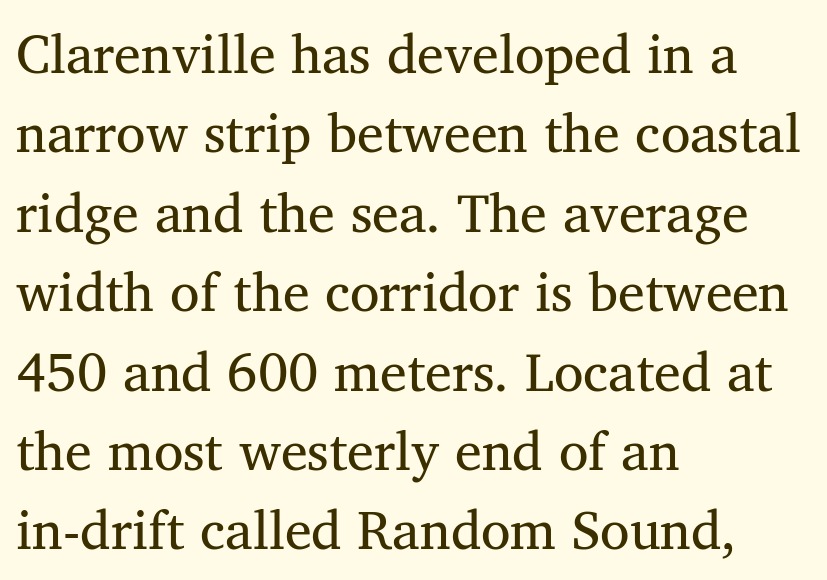
When letters stand straight like this, we call the style roman or upright. Honestly, the row spacing looks completely unremarkable. Note: serifs present on the glyphs. The lines are quadded left.
